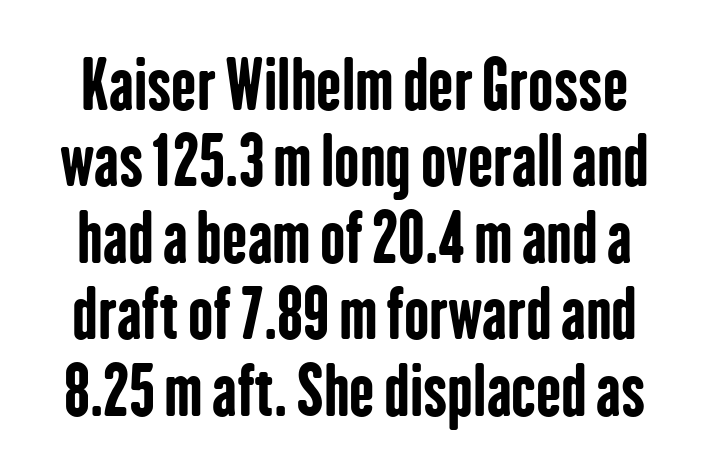
Plenty of ink on the page — the face is bold. Is this a fixed-width face? No — the glyphs have proportional, varying widths. Posture: upright roman. Short note: letters normally spaced. The line-height multiplier appears low, near solid setting. Does the type have serifs? No, each stem ends abruptly.
